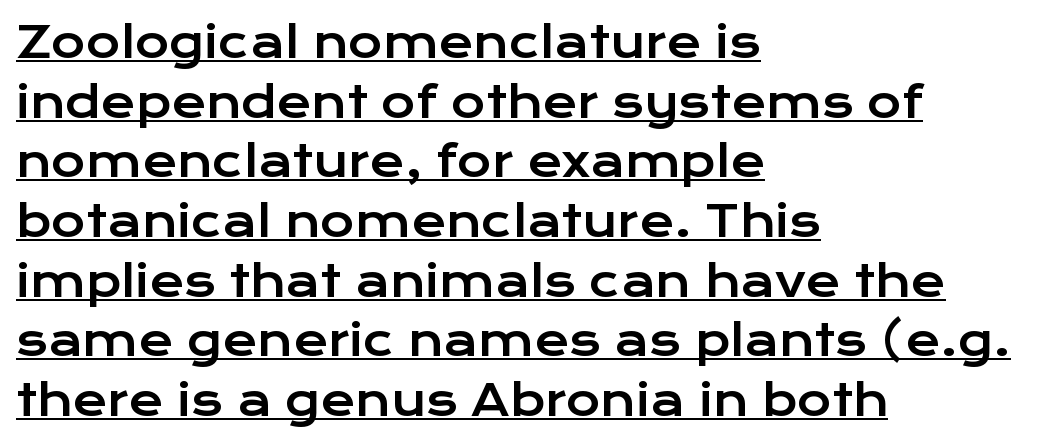
Q: Is the text italic (slanted)? A: No, it is upright.
Q: Is the typeface a serif or a sans-serif typeface? A: Sans-serif.
Q: Is the text underlined? A: Yes.
Q: How is the paragraph aligned? A: Left-aligned.
Q: Is the spacing between letters normal or unusually wide? A: Normal.
Q: Is the spacing between lines tight, normal or loose? A: Normal.
Q: Width (condensed, normal, or wide)? A: Wide.
Q: Stroke contrast? A: Low.
Q: x-height? A: Medium.
Q: Monospaced? A: No.
